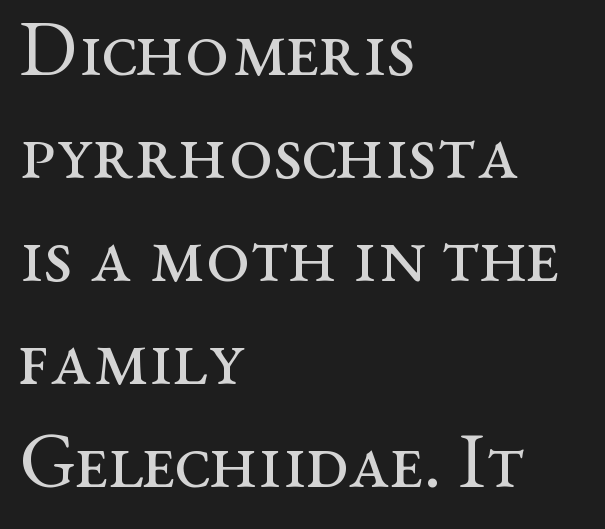
The image shows 78 px regular-weight, wide serif type, upright; set left-aligned, normal line spacing (1.32x), normal letter spacing, not underlined; medium stroke contrast and a medium x-height.
